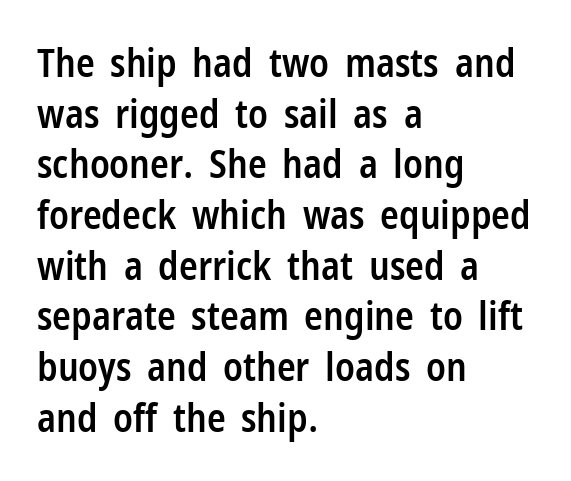
{"serif": "no", "italic": "no", "bold": "semi", "weight": "semibold", "width": "condensed", "stroke_contrast": "low", "x_height": "medium", "monospaced": "no", "underline": "no", "align": "left", "line_spacing": "normal", "line_spacing_ratio": 1.3, "letter_spacing": "normal", "letter_spacing_em": 0.0, "glyph_px": 39}
